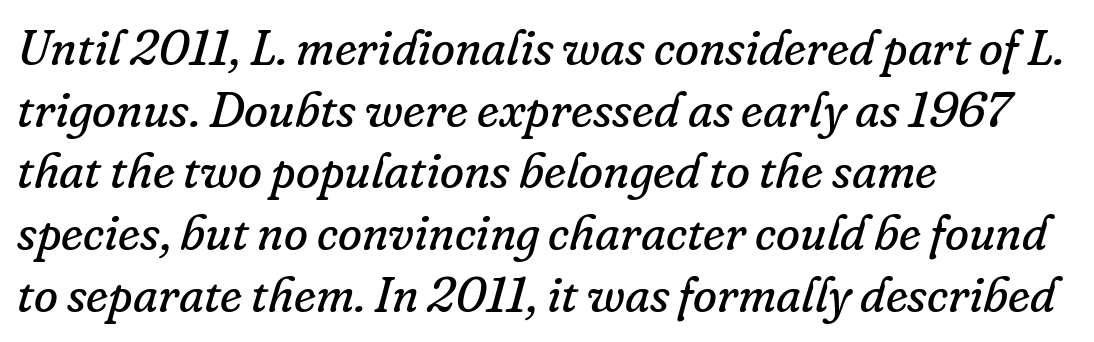
Q: Is the text bold? A: No.
Q: Is the text italic (slanted)? A: Yes, it leans right by about 16 degrees.
Q: Is the typeface a serif or a sans-serif typeface? A: Serif.
Q: Is the text underlined? A: No.
Q: How is the paragraph aligned? A: Left-aligned.
Q: Is the spacing between letters normal or unusually wide? A: Normal.
Q: Is the spacing between lines tight, normal or loose? A: Normal.
Q: Width (condensed, normal, or wide)? A: Normal.
Q: Stroke contrast? A: Low.
Q: x-height? A: Small.
Q: Monospaced? A: No.
